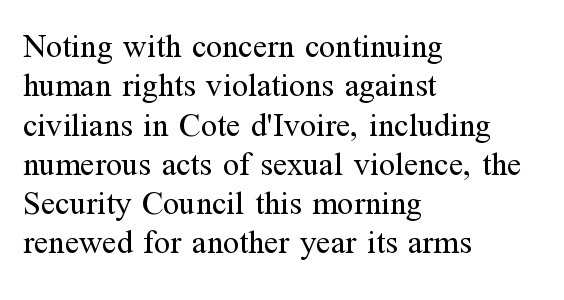
Q: Is the text bold? A: No.
Q: Is the text italic (slanted)? A: No, it is upright.
Q: Is the typeface a serif or a sans-serif typeface? A: Serif.
Q: Is the text underlined? A: No.
Q: How is the paragraph aligned? A: Left-aligned.
Q: Is the spacing between letters normal or unusually wide? A: Normal.
Q: Width (condensed, normal, or wide)? A: Normal.
Q: Stroke contrast? A: Medium.
Q: x-height? A: Medium.
Q: Monospaced? A: No.
